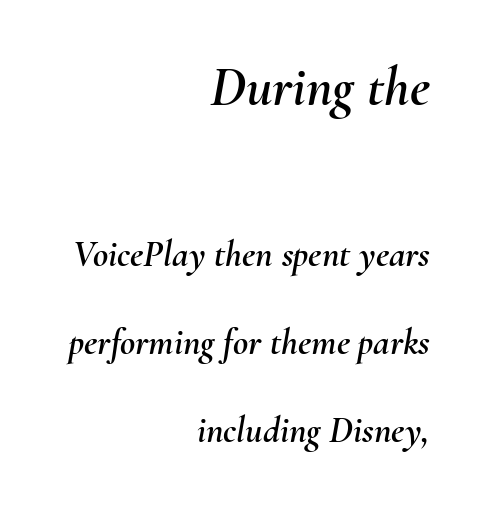
{"italic": "yes", "lean": "right", "slant_degrees": 10, "width": "normal", "stroke_contrast": "medium", "x_height": "small", "monospaced": "no", "underline": "no", "align": "right", "line_spacing": "loose", "line_spacing_ratio": 2.39, "letter_spacing": "normal", "letter_spacing_em": 0.0, "larger_block": "first", "size_ratio": 1.51, "glyph_px": 56}
